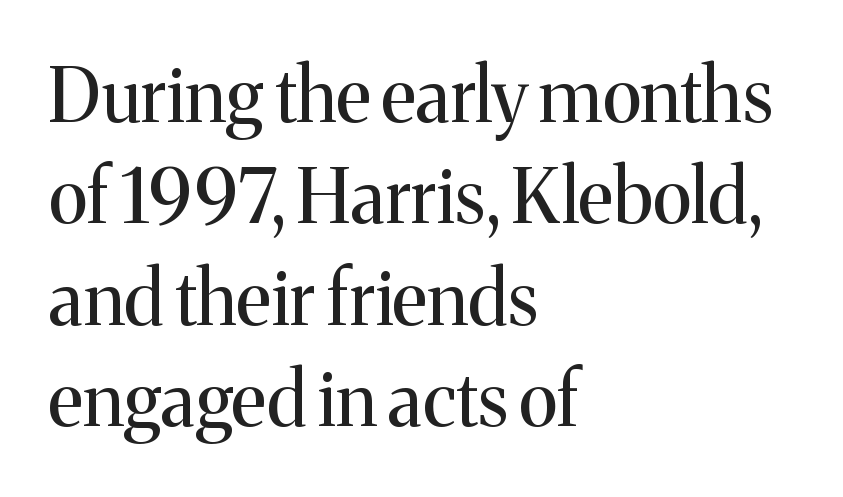
{"serif": "yes", "italic": "no", "bold": "no", "weight": "regular", "width": "normal", "stroke_contrast": "medium", "x_height": "medium", "monospaced": "no", "underline": "no", "align": "left", "line_spacing": "normal", "line_spacing_ratio": 1.37, "letter_spacing": "normal", "letter_spacing_em": 0.0, "glyph_px": 74}
